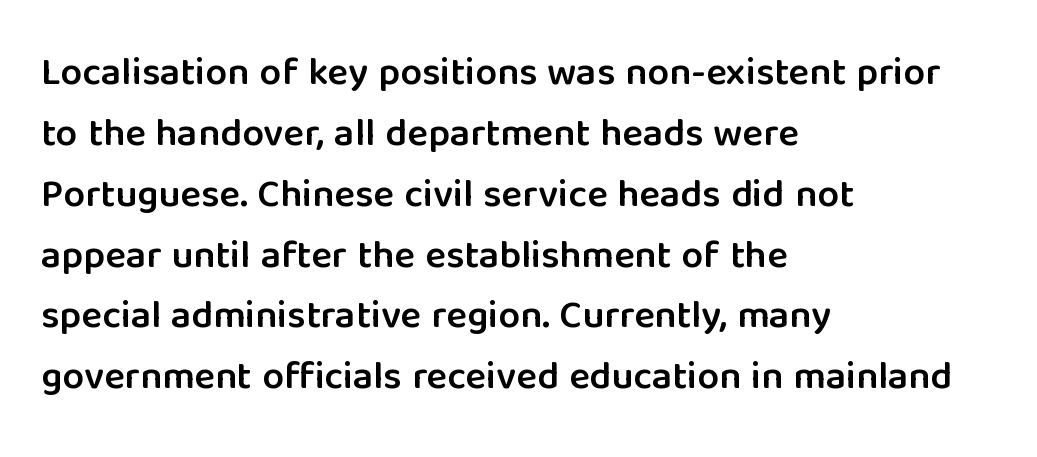
Q: Is the text bold? A: Semi-bold.
Q: Is the text italic (slanted)? A: No, it is upright.
Q: Is the typeface a serif or a sans-serif typeface? A: Sans-serif.
Q: Is the text underlined? A: No.
Q: How is the paragraph aligned? A: Left-aligned.
Q: Is the spacing between letters normal or unusually wide? A: Normal.
Q: Is the spacing between lines tight, normal or loose? A: Normal.
Q: Width (condensed, normal, or wide)? A: Normal.
Q: Stroke contrast? A: Low.
Q: x-height? A: Medium.
Q: Monospaced? A: No.
